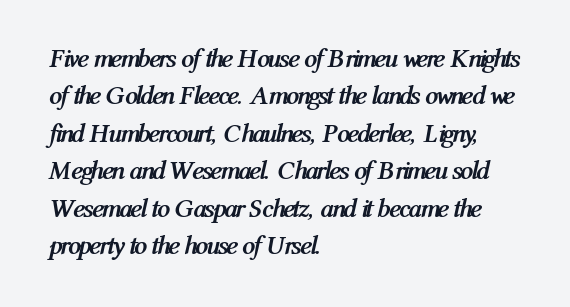
Q: Is the text bold? A: Yes.
Q: Is the text italic (slanted)? A: Yes, it leans right by about 12 degrees.
Q: Is the text underlined? A: No.
Q: How is the paragraph aligned? A: Left-aligned.
Q: Is the spacing between letters normal or unusually wide? A: Normal.
Q: Is the spacing between lines tight, normal or loose? A: Normal.
